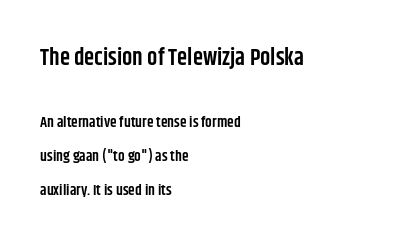
A somewhat darkened texture: the type is semibold rather than bold. Quick note: not italic, upright. In terms of leading, this rendering errs on the spacious side. Unmarked baselines from the first word to the last.
